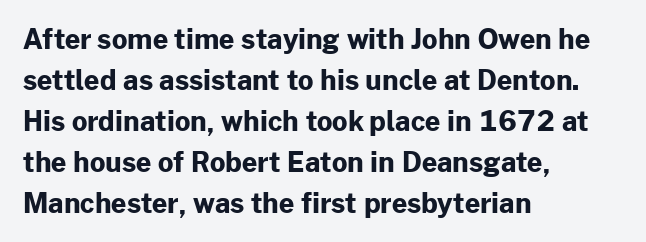
Line beginnings align vertically; line endings do not. Between one letter and the next there's only the usual sliver of space. Notice how descenders clear the ascenders below comfortably — that's standard leading. Does the lettering tilt? It doesn't — this is upright. Letters rest on an invisible, unmarked baseline.
